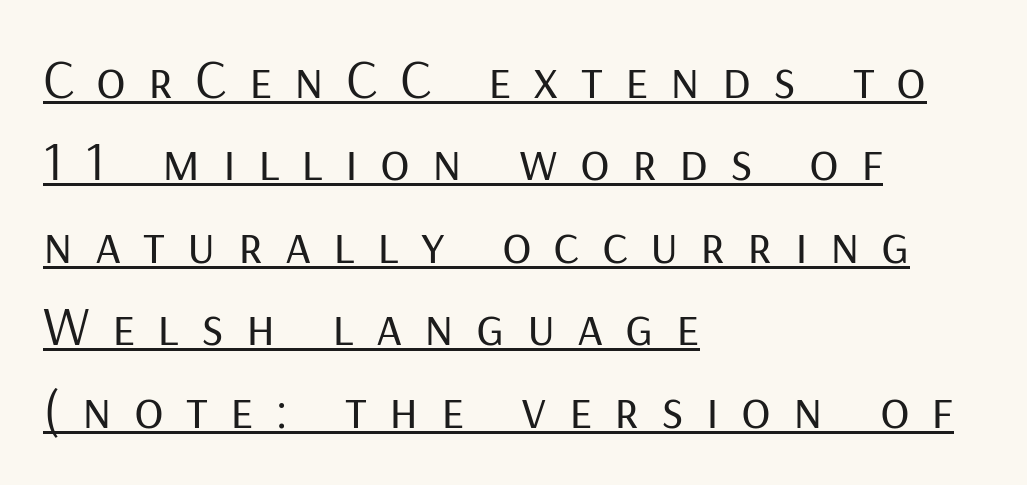
The type is letterspaced generously, with wide tracking. Examine the stroke ends and you'll find no serifs. The letters advance in unequal steps, a hallmark of proportional type. The rendering uses a moderate line-height, typical for paragraphs. The letterforms sit at book weight or below.
